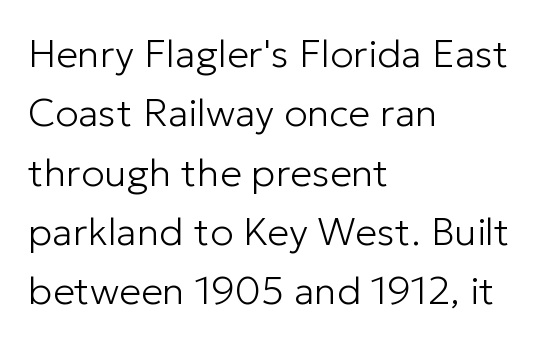
Serif or sans? Sans — the stroke terminals are bare. Does the lettering tilt? It doesn't — this is upright. The strip under each line holds only bare page. The strokes carry an ordinary text weight at most. Words appear dense and cohesive because spacing is normal.
